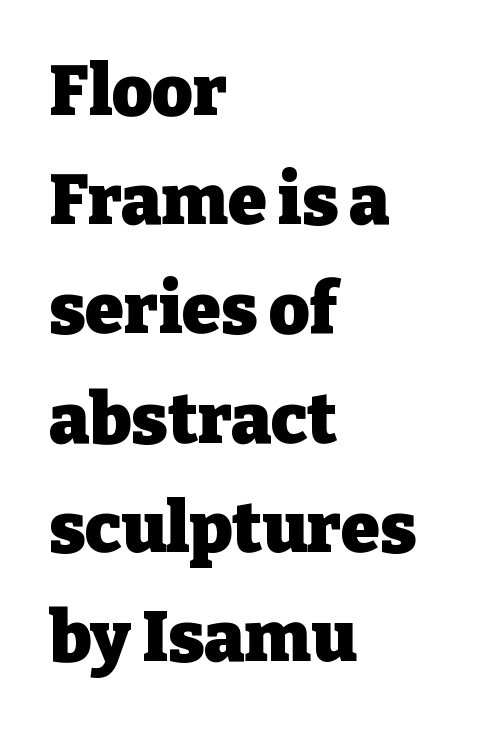
Descenders are the only things crossing below the line. Weight: bold. Every character sits straight up, as roman type does. Reading down the block, your eye returns to a fixed left position each line. Vertically, the passage feels balanced, rows spaced as you'd expect. Serif or sans? Serif — the stroke terminals have little feet.
